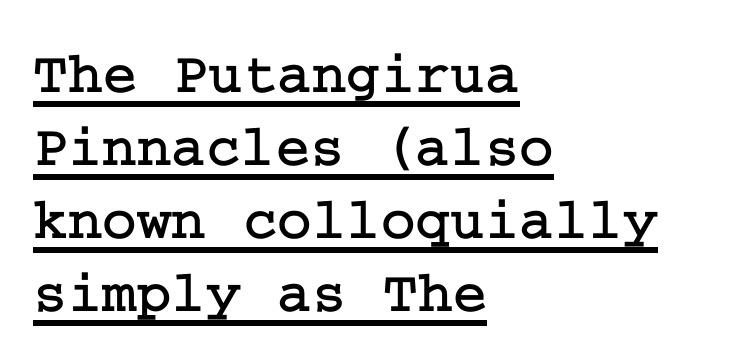
The image shows 59 px serif type, upright; set left-aligned, line spacing 1.24x, normal letter spacing, underlined; low stroke contrast and a medium x-height.
